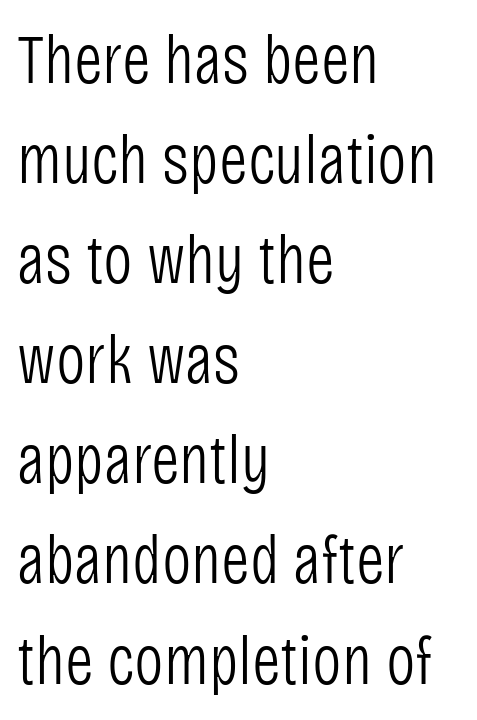
The image shows 70 px light, condensed sans-serif type, upright; set left-aligned, normal line spacing (1.43x), normal letter spacing, not underlined; low stroke contrast and a large x-height.
